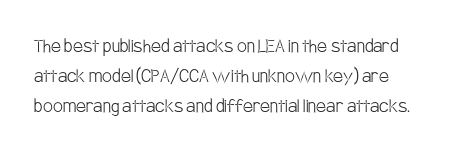
Check the space under the baseline: it is left empty. The gaps between neighbouring characters are ordinary and unremarkable. The passage shown stacks its lines at a standard gap. The font sits on the lighter half of the weight spectrum, regular included. Every character sits straight up, as roman type does.
